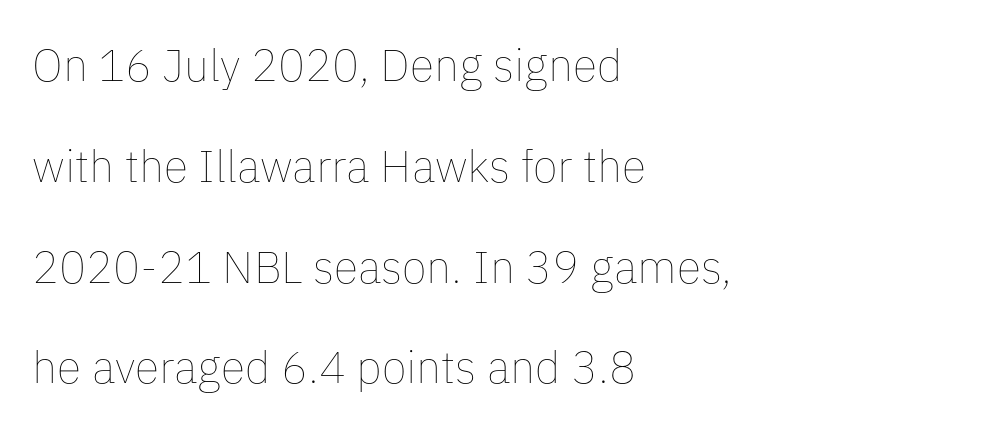
Q: Is the text bold? A: No.
Q: Is the text italic (slanted)? A: No, it is upright.
Q: Is the text underlined? A: No.
Q: How is the paragraph aligned? A: Left-aligned.
Q: Is the spacing between letters normal or unusually wide? A: Normal.
Q: Is the spacing between lines tight, normal or loose? A: Loose.
Q: Width (condensed, normal, or wide)? A: Normal.
Q: Stroke contrast? A: Low.
Q: x-height? A: Medium.
Q: Monospaced? A: No.
